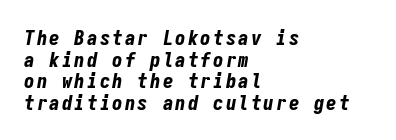
Every letter is thick-stroked: bold, no question. The vertical gap from one line to the next is small. The text block is weighted toward the left margin, trailing off unevenly rightward. A bare baseline throughout the passage.
